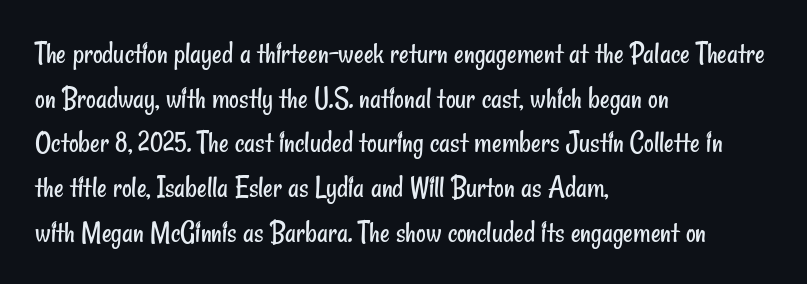
The image shows 30 px regular-weight, condensed sans-serif type; set left-aligned, normal line spacing (1.49x), normal letter spacing, not underlined; low stroke contrast and a small x-height.
